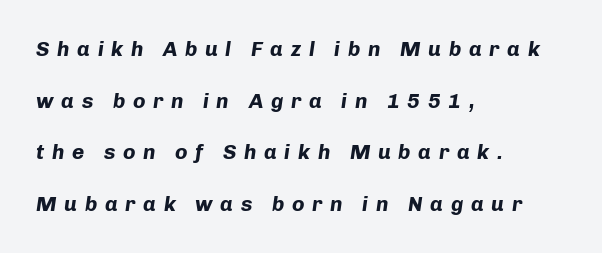
The space directly below the letters is spotless. Left-aligned paragraph, ragged on the right. Designer's note — italics engaged. The horizontal fit of the characters is loose and conspicuously gappy. Bold? Absolutely — the strokes are thick and heavy.
